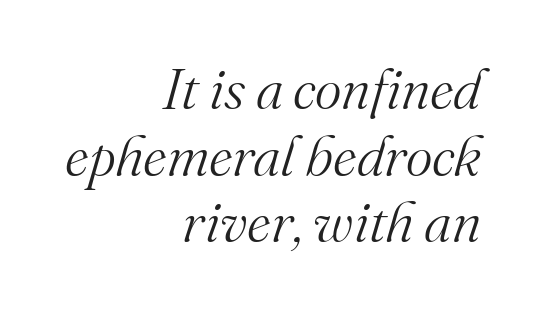
Are there feet on the stems? There are — it's a serif. The lines in this sample share a right terminus and differ only in where they begin. Anything drawn beneath the words? Only blank space. The glyphs look as if they've been sheared to an angle.
